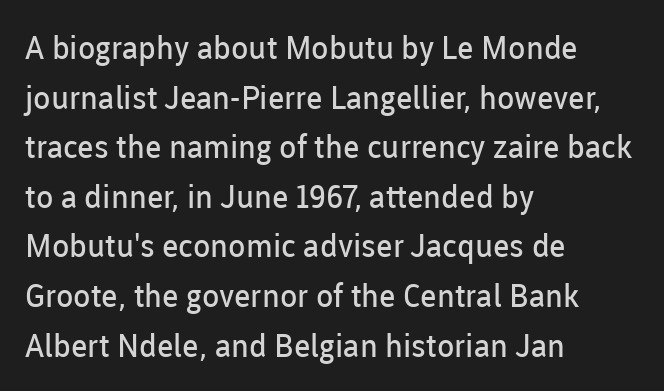
{"serif": "no", "italic": "no", "bold": "no", "weight": "regular", "width": "normal", "stroke_contrast": "low", "x_height": "medium", "monospaced": "no", "underline": "no", "align": "left", "line_spacing": "normal", "line_spacing_ratio": 1.55, "letter_spacing": "normal", "letter_spacing_em": 0.0, "glyph_px": 32}
